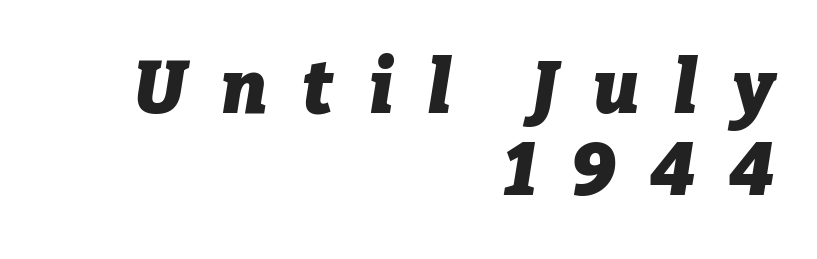
{"italic": "yes", "lean": "right", "slant_degrees": 9, "bold": "yes", "weight": "heavy", "width": "normal", "stroke_contrast": "low", "x_height": "medium", "monospaced": "no", "underline": "no", "align": "right", "line_spacing": "tight", "line_spacing_ratio": 1.11, "letter_spacing": "wide", "letter_spacing_em": 0.47, "glyph_px": 74}
